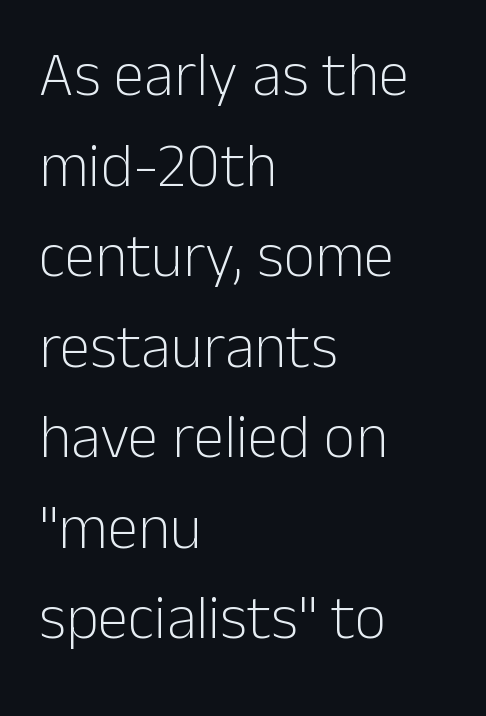
Does the type have serifs? No, each stem ends abruptly. Casual observation: everything's shoved over to the left. Quick note: underline off. Notice how descenders clear the ascenders below comfortably — that's standard leading. Tracking here is standard; glyphs follow each other at the usual distance.
